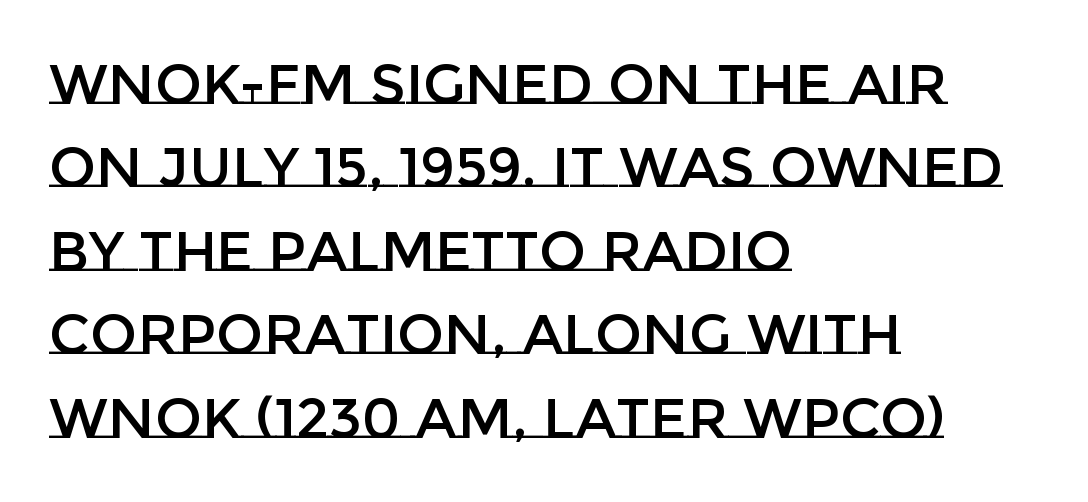
{"italic": "no", "width": "normal", "stroke_contrast": "low", "x_height": "large", "monospaced": "no", "underline": "no", "align": "left", "line_spacing": "normal", "line_spacing_ratio": 1.49, "letter_spacing": "normal", "letter_spacing_em": 0.0, "glyph_px": 56}
